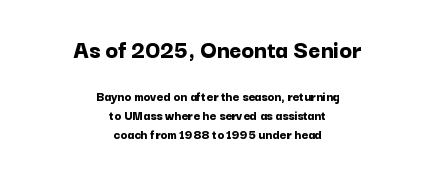
Reading down the block, each line starts at a different indent, mirrored at its end. In terms of weight, the rendering is a true, heavy bold. The designer left line spacing at the default. Tracking here is standard; glyphs follow each other at the usual distance. Top chunk: large. Bottom chunk: small. The specimen omits any rule beneath the text block's lines.
